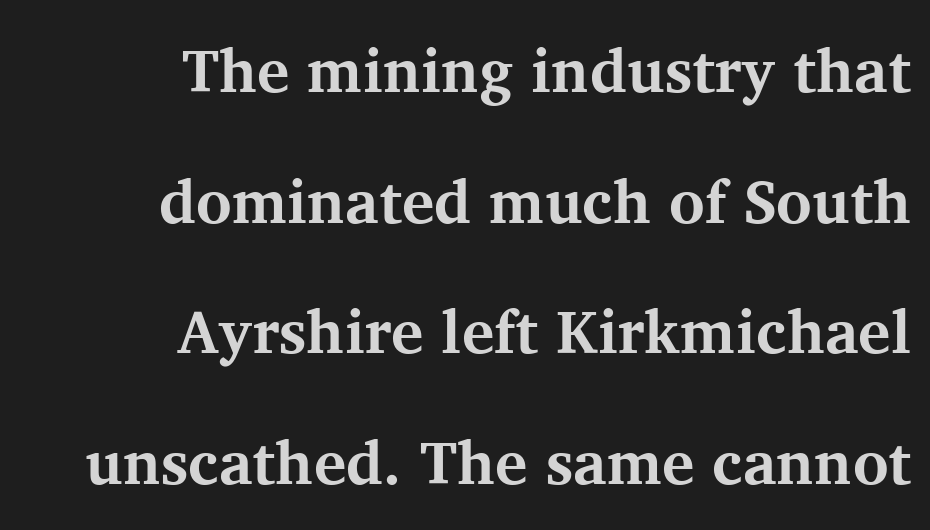
{"serif": "yes", "italic": "no", "bold": "yes", "weight": "bold", "width": "normal", "stroke_contrast": "medium", "x_height": "medium", "monospaced": "no", "underline": "no", "align": "right", "line_spacing": "loose", "line_spacing_ratio": 2.14, "letter_spacing": "normal", "letter_spacing_em": 0.0, "glyph_px": 61}
